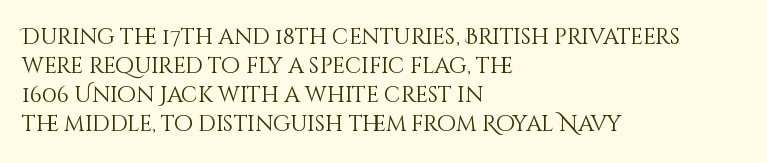
The image shows 22 px text type, upright; set left-aligned, normal line spacing (1.32x), normal letter spacing, not underlined.
